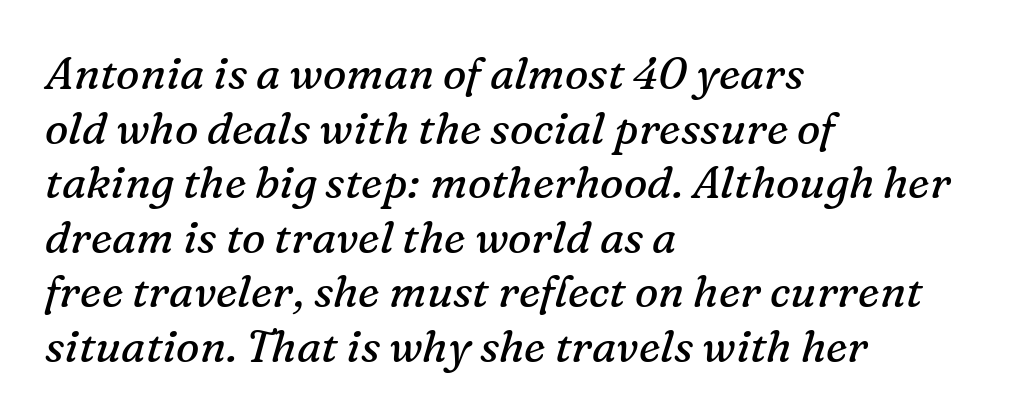
{"serif": "yes", "italic": "yes", "lean": "right", "slant_degrees": 16, "bold": "no", "weight": "regular", "width": "normal", "stroke_contrast": "medium", "x_height": "medium", "monospaced": "no", "underline": "no", "align": "left", "line_spacing_ratio": 1.24, "letter_spacing": "normal", "letter_spacing_em": 0.0, "glyph_px": 44}
